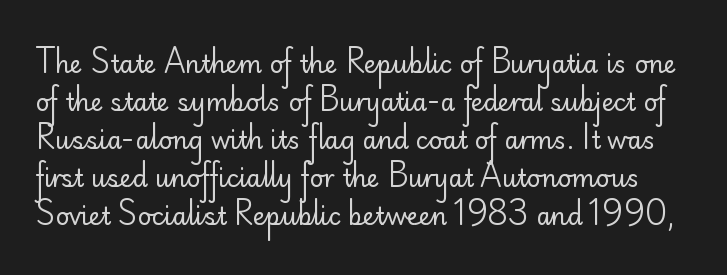
{"italic": "no", "bold": "no", "underline": "no", "line_spacing": "normal", "line_spacing_ratio": 1.58, "letter_spacing": "normal", "letter_spacing_em": 0.0, "glyph_px": 24}
